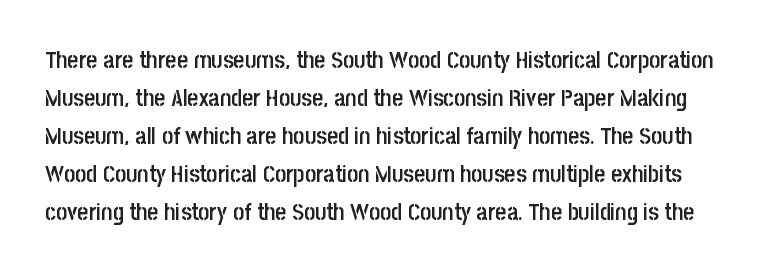
Q: Is the text bold? A: Semi-bold.
Q: Is the text italic (slanted)? A: No, it is upright.
Q: Is the text underlined? A: No.
Q: Is the spacing between letters normal or unusually wide? A: Normal.
Q: Is the spacing between lines tight, normal or loose? A: Normal.
